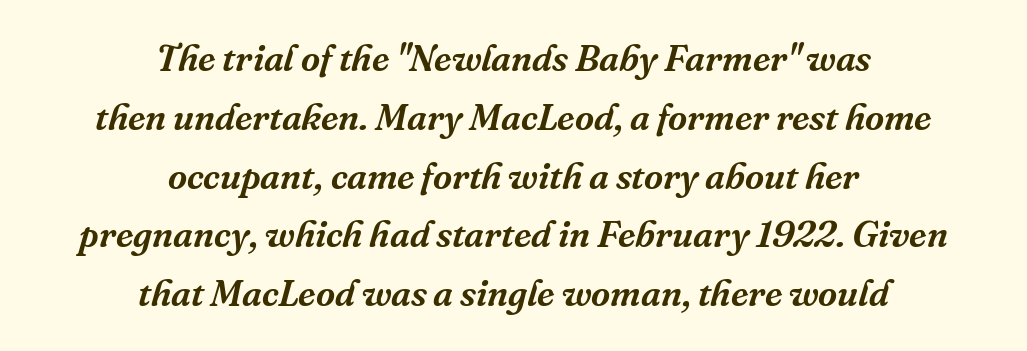
{"serif": "yes", "italic": "yes", "lean": "right", "slant_degrees": 16, "width": "normal", "stroke_contrast": "medium", "x_height": "medium", "monospaced": "no", "underline": "no", "align": "center", "line_spacing": "normal", "line_spacing_ratio": 1.59, "letter_spacing": "normal", "letter_spacing_em": 0.0, "glyph_px": 37}
